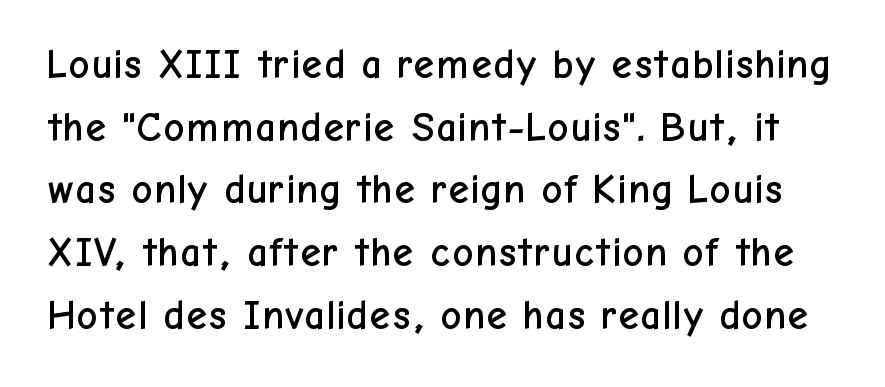
{"serif": "no", "italic": "no", "width": "normal", "stroke_contrast": "low", "x_height": "medium", "monospaced": "no", "underline": "no", "line_spacing": "normal", "line_spacing_ratio": 1.53, "letter_spacing": "normal", "letter_spacing_em": 0.0, "glyph_px": 41}
